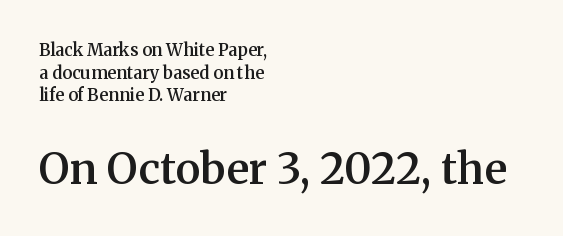
{"serif": "yes", "italic": "no", "bold": "semi", "weight": "semibold", "width": "normal", "stroke_contrast": "medium", "x_height": "medium", "monospaced": "no", "underline": "no", "align": "left", "line_spacing": "normal", "line_spacing_ratio": 1.33, "letter_spacing": "normal", "letter_spacing_em": 0.0, "larger_block": "second", "size_ratio": 2.53, "glyph_px": 43}
